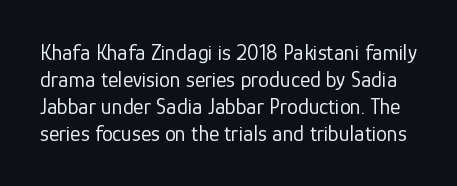
The image shows 22 px text type, upright; set line spacing 1.22x, normal letter spacing, not underlined.
